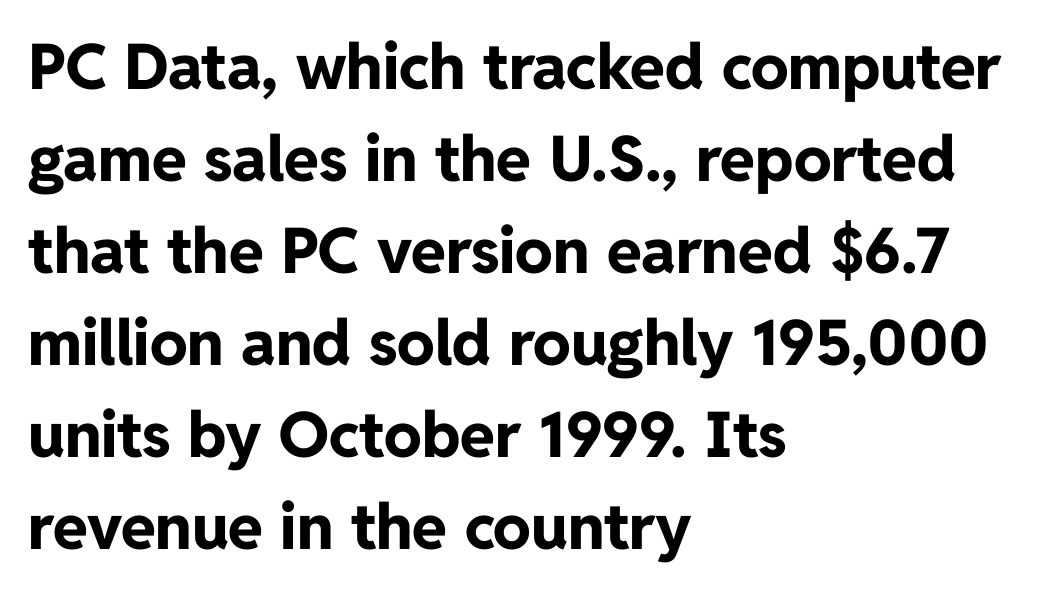
Q: Is the text bold? A: Yes.
Q: Is the text italic (slanted)? A: No, it is upright.
Q: Is the typeface a serif or a sans-serif typeface? A: Sans-serif.
Q: Is the text underlined? A: No.
Q: How is the paragraph aligned? A: Left-aligned.
Q: Is the spacing between letters normal or unusually wide? A: Normal.
Q: Is the spacing between lines tight, normal or loose? A: Normal.
Q: Width (condensed, normal, or wide)? A: Normal.
Q: Stroke contrast? A: Low.
Q: x-height? A: Medium.
Q: Monospaced? A: No.
